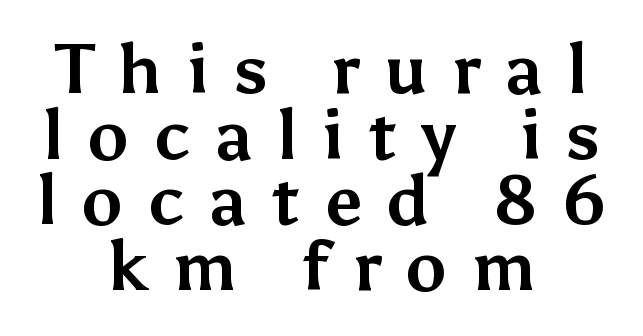
Grotesque or geometric, the face here clearly has no serifs. Descenders are the only things crossing below the line. Vertical spacing — tight. In terms of posture, this sample is upright. Character widths vary here, with narrow letters taking less room than wide ones. Here the glyphs are tracked loosely, breaking word shapes into spaced letters.
